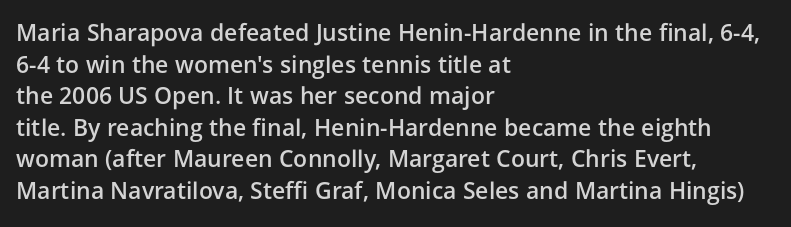
The image shows 23 px text type, upright; set left-aligned, normal line spacing (1.37x), normal letter spacing, not underlined.
